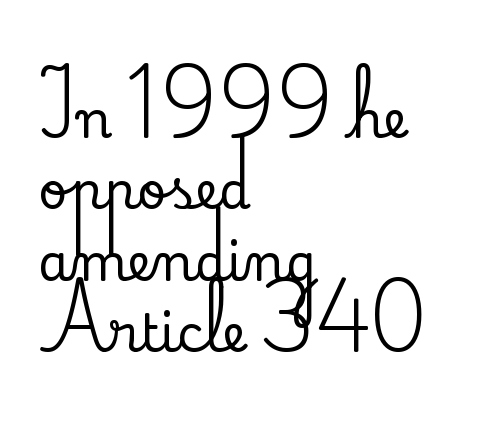
The line-height multiplier appears to be the usual default. Any mark beneath the type? The region is blank. Is this a sans? No — the strokes have serifs. The letterforms sit shoulder to shoulder at normal distance. Each line starts at the same left margin while the right side varies.
